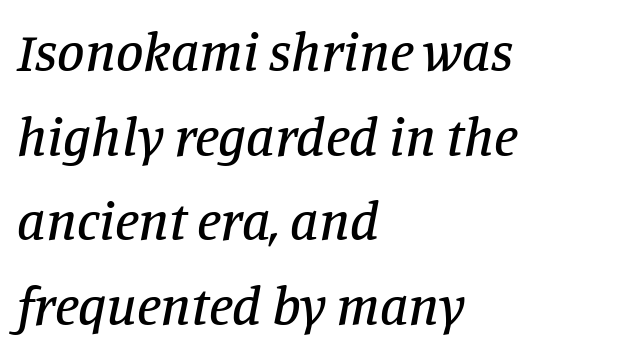
{"serif": "yes", "italic": "yes", "lean": "right", "slant_degrees": 11, "width": "normal", "stroke_contrast": "low", "x_height": "large", "monospaced": "no", "underline": "no", "align": "left", "line_spacing": "normal", "line_spacing_ratio": 1.54, "letter_spacing": "normal", "letter_spacing_em": 0.0, "glyph_px": 55}
